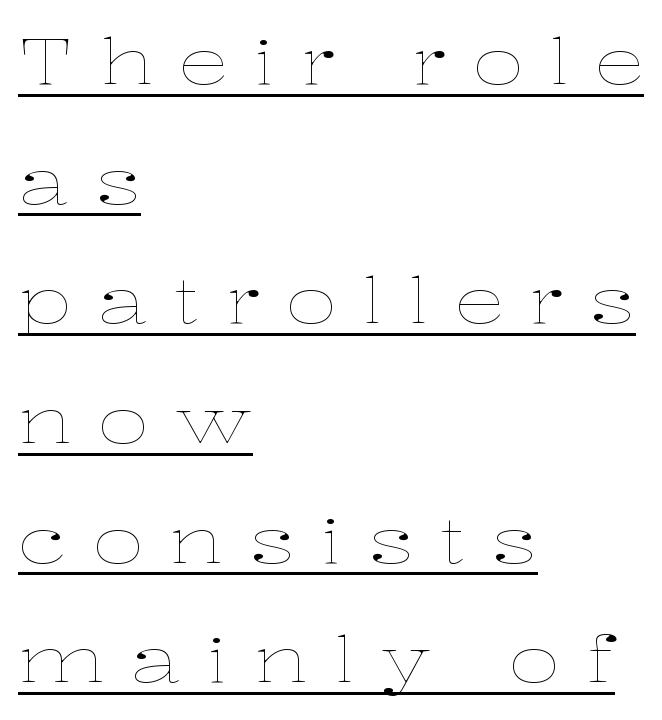
{"italic": "no", "bold": "no", "weight": "thin", "width": "wide", "stroke_contrast": "low", "x_height": "medium", "monospaced": "no", "underline": "yes", "align": "left", "line_spacing": "loose", "line_spacing_ratio": 1.9, "letter_spacing": "wide", "letter_spacing_em": 0.41, "glyph_px": 63}
